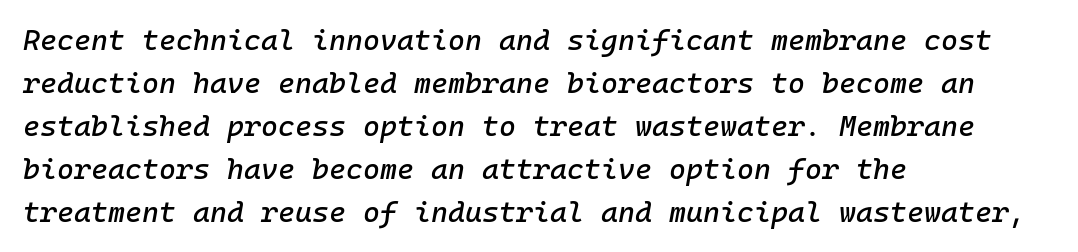
The image shows 29 px text type, italic (leaning right), monospaced; set left-aligned, normal line spacing (1.48x), normal letter spacing, not underlined; low stroke contrast and a medium x-height.
